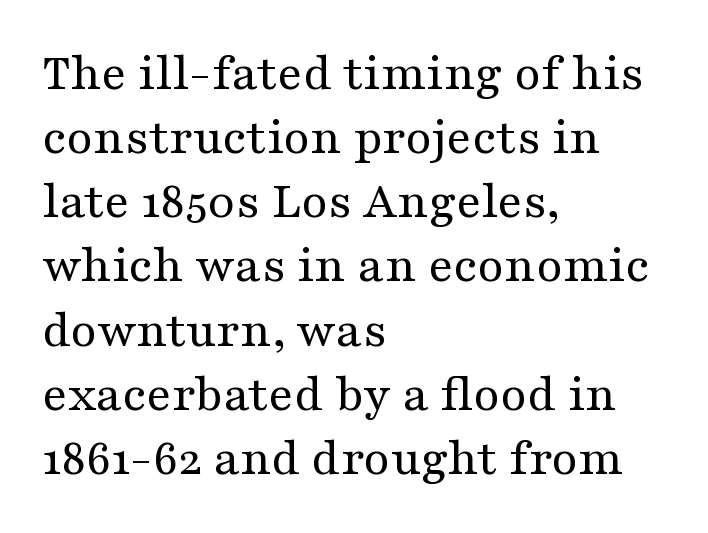
Q: Is the text bold? A: No.
Q: Is the text italic (slanted)? A: No, it is upright.
Q: Is the typeface a serif or a sans-serif typeface? A: Serif.
Q: Is the text underlined? A: No.
Q: How is the paragraph aligned? A: Left-aligned.
Q: Is the spacing between letters normal or unusually wide? A: Normal.
Q: Width (condensed, normal, or wide)? A: Wide.
Q: Stroke contrast? A: Medium.
Q: x-height? A: Medium.
Q: Monospaced? A: No.
